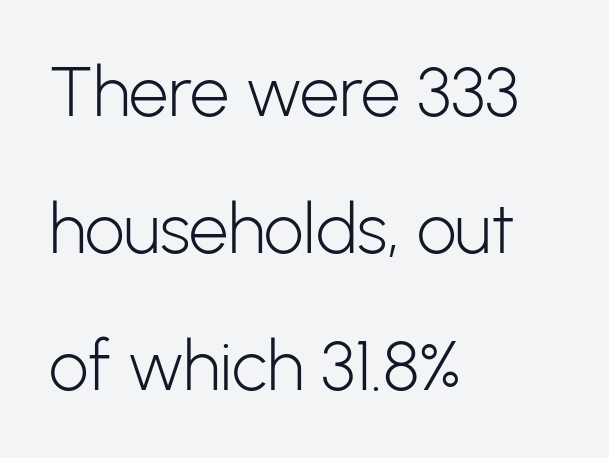
Q: Is the text bold? A: No.
Q: Is the text italic (slanted)? A: No, it is upright.
Q: Is the typeface a serif or a sans-serif typeface? A: Sans-serif.
Q: Is the text underlined? A: No.
Q: How is the paragraph aligned? A: Left-aligned.
Q: Is the spacing between letters normal or unusually wide? A: Normal.
Q: Is the spacing between lines tight, normal or loose? A: Loose.
Q: Width (condensed, normal, or wide)? A: Normal.
Q: Stroke contrast? A: Low.
Q: x-height? A: Medium.
Q: Monospaced? A: No.
